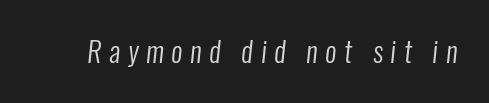
Looks like regular typesetting: each glyph gets only the width it needs. Has an underline been added? It has not. The rendering inserts visible extra space after every character. Look at the bottom of the vertical strokes: they stop flat, with no serifs.
